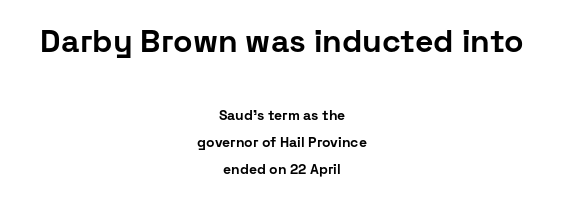
The image shows 32 px bold sans-serif type, upright; set centered, loose line spacing (1.9x), normal letter spacing, not underlined; the first (top) block is 2.29x larger; low stroke contrast and a medium x-height.
